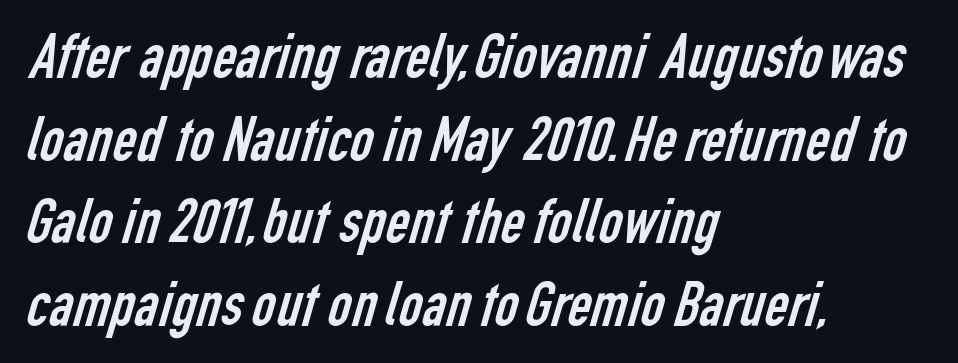
The image shows 65 px regular-weight, condensed sans-serif type; set left-aligned, normal line spacing (1.27x), normal letter spacing, not underlined; low stroke contrast and a medium x-height.
